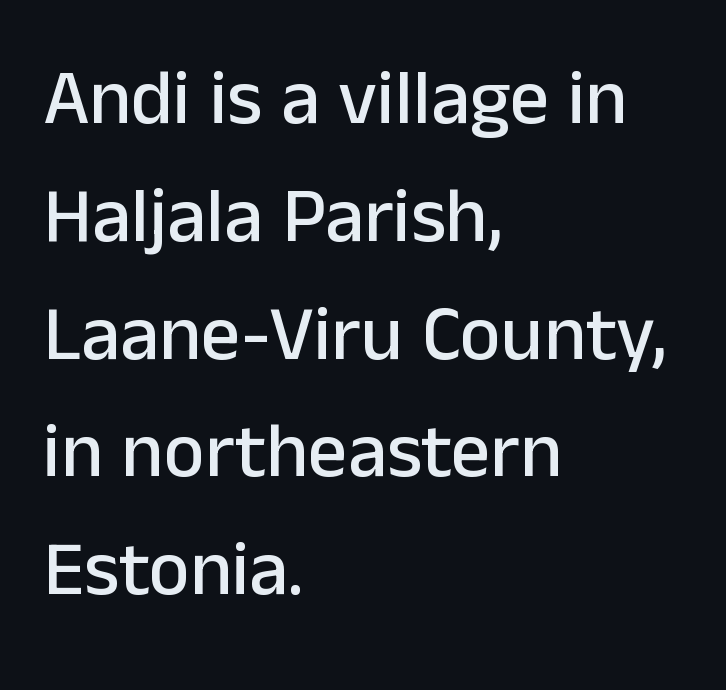
Rows of type keep a routine distance in the vertical direction. The letters advance in unequal steps, a hallmark of proportional type. A sans-serif font was chosen for this passage. Words appear dense and cohesive because spacing is normal.
